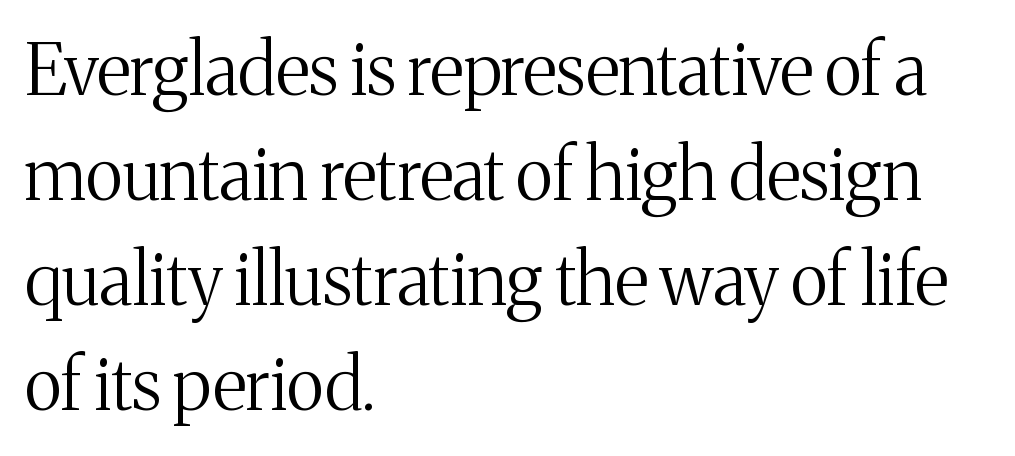
Q: Is the text bold? A: No.
Q: Is the text italic (slanted)? A: No, it is upright.
Q: Is the typeface a serif or a sans-serif typeface? A: Serif.
Q: Is the text underlined? A: No.
Q: How is the paragraph aligned? A: Left-aligned.
Q: Is the spacing between letters normal or unusually wide? A: Normal.
Q: Is the spacing between lines tight, normal or loose? A: Normal.
Q: Width (condensed, normal, or wide)? A: Normal.
Q: Stroke contrast? A: Medium.
Q: x-height? A: Medium.
Q: Monospaced? A: No.
